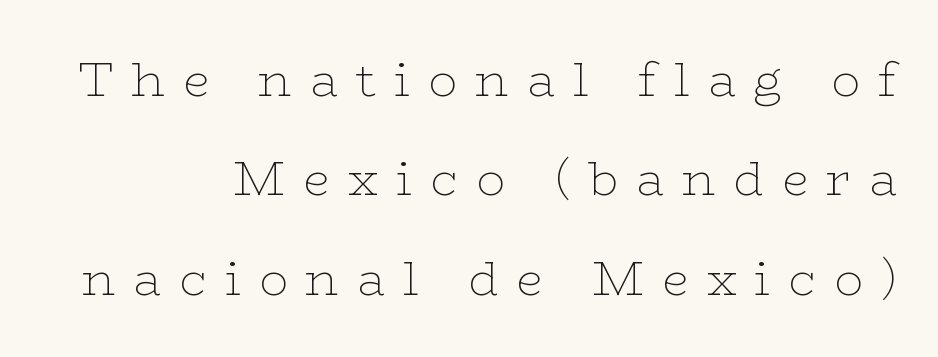
The type family on display is of the serif kind. Vertical spacing — loose. A typesetter would call this heavily tracked-out type. Each row of text sits above clean, open space. The paragraph has a hard right edge and a soft left edge.
